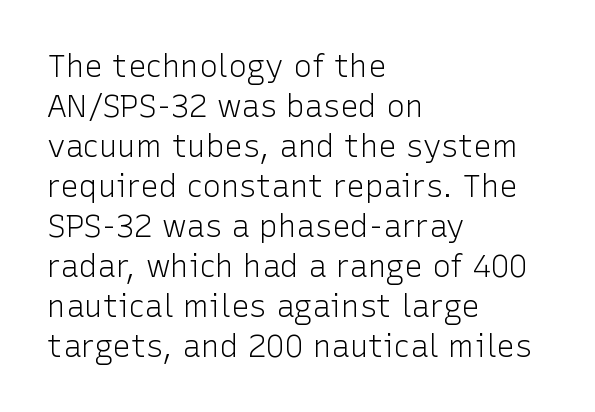
The image shows 31 px light sans-serif type, upright; set left-aligned, normal line spacing (1.29x), normal letter spacing, not underlined; low stroke contrast and a medium x-height.
